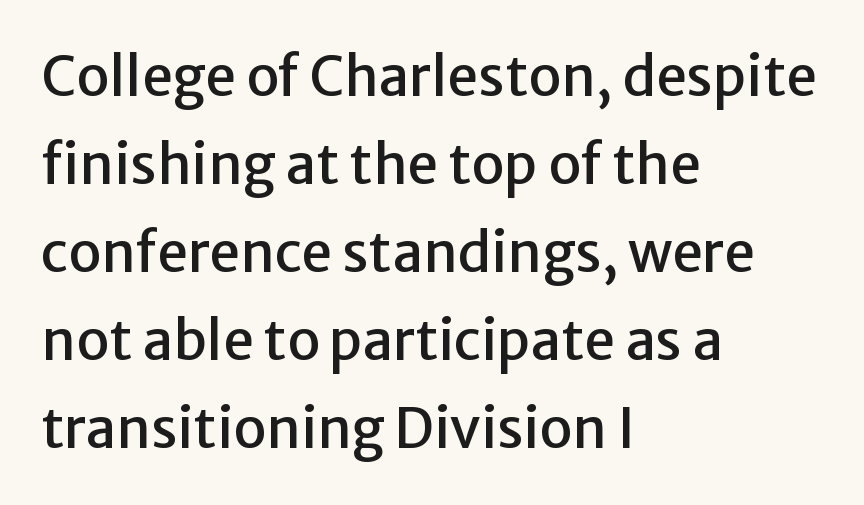
You can tell from the bare stems that sans-serif type was used. Honestly, the row spacing looks completely unremarkable. The strip under each line holds only bare page. Posture: straight, roman, zero tilt. The face used here is proportionally spaced, like ordinary book or web type. Caption: standard tracking, unaltered.
